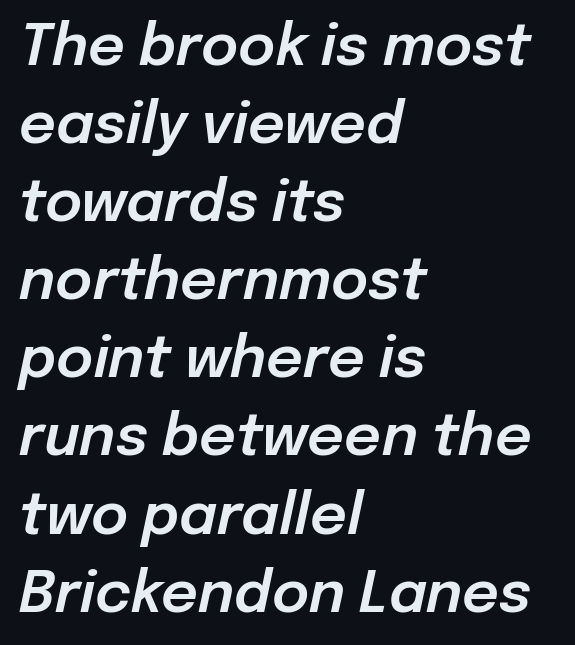
{"italic": "yes", "lean": "right", "slant_degrees": 12, "width": "normal", "stroke_contrast": "low", "x_height": "medium", "monospaced": "no", "underline": "no", "align": "left", "line_spacing": "normal", "line_spacing_ratio": 1.37, "letter_spacing": "normal", "letter_spacing_em": 0.0, "glyph_px": 57}
